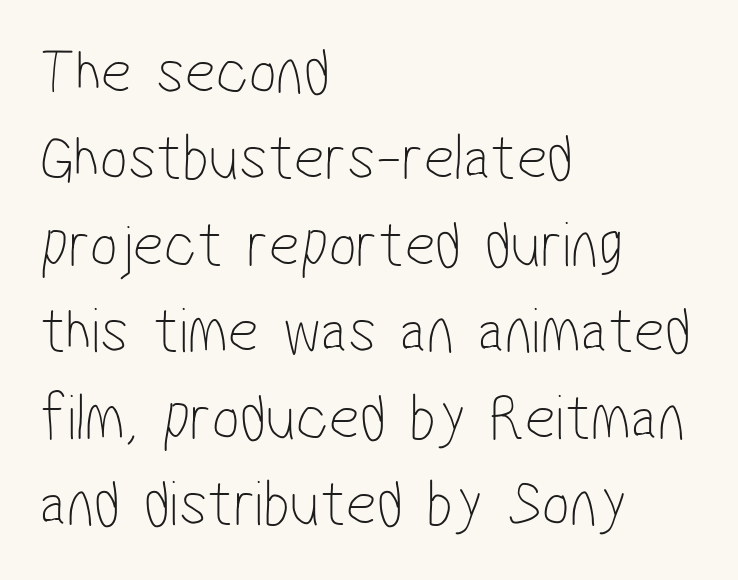
Q: Is the text bold? A: No.
Q: Is the typeface a serif or a sans-serif typeface? A: Sans-serif.
Q: Is the text underlined? A: No.
Q: How is the paragraph aligned? A: Left-aligned.
Q: Is the spacing between letters normal or unusually wide? A: Normal.
Q: Is the spacing between lines tight, normal or loose? A: Normal.
Q: Width (condensed, normal, or wide)? A: Condensed.
Q: Stroke contrast? A: Low.
Q: x-height? A: Medium.
Q: Monospaced? A: No.
